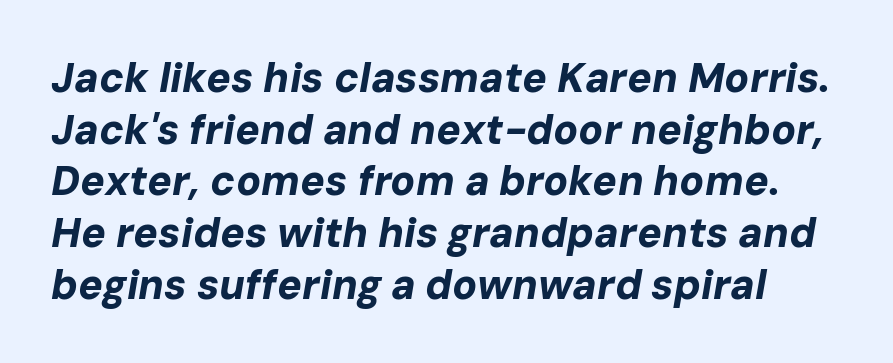
The image shows 41 px bold type, italic (leaning right); set normal line spacing (1.26x), normal letter spacing, not underlined; low stroke contrast and a medium x-height.
